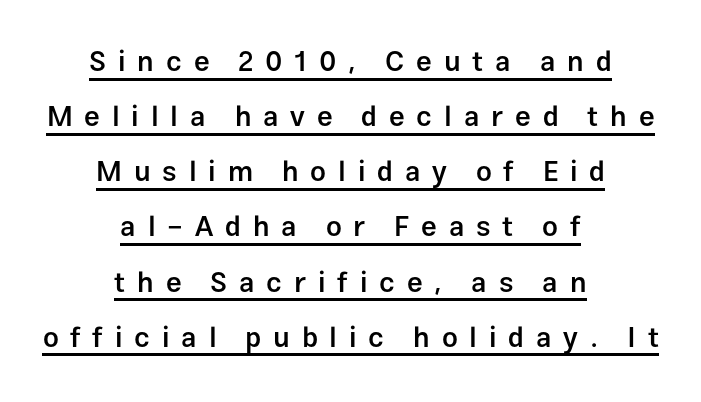
Q: Is the text bold? A: Semi-bold.
Q: Is the text italic (slanted)? A: No, it is upright.
Q: Is the typeface a serif or a sans-serif typeface? A: Sans-serif.
Q: Is the text underlined? A: Yes.
Q: How is the paragraph aligned? A: Centered.
Q: Is the spacing between letters normal or unusually wide? A: Unusually wide.
Q: Is the spacing between lines tight, normal or loose? A: Loose.
Q: Width (condensed, normal, or wide)? A: Normal.
Q: Stroke contrast? A: Low.
Q: x-height? A: Medium.
Q: Monospaced? A: No.
